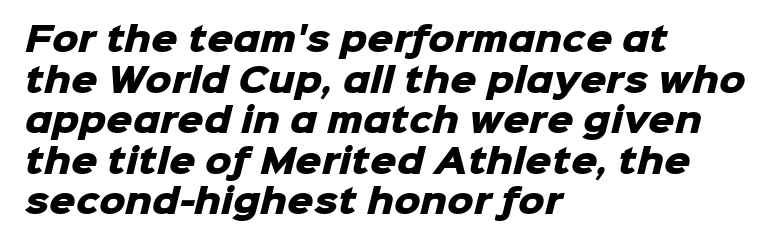
{"serif": "no", "bold": "yes", "weight": "heavy", "width": "normal", "stroke_contrast": "low", "x_height": "medium", "monospaced": "no", "underline": "no", "align": "left", "line_spacing_ratio": 1.23, "letter_spacing": "normal", "letter_spacing_em": 0.0, "glyph_px": 33}
